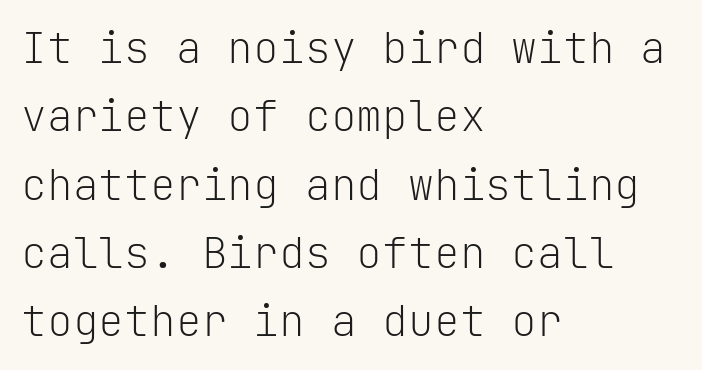
{"serif": "no", "italic": "no", "bold": "no", "weight": "light", "width": "normal", "stroke_contrast": "low", "x_height": "medium", "monospaced": "yes", "underline": "no", "align": "left", "line_spacing": "normal", "line_spacing_ratio": 1.59, "letter_spacing": "normal", "letter_spacing_em": 0.0, "glyph_px": 43}
